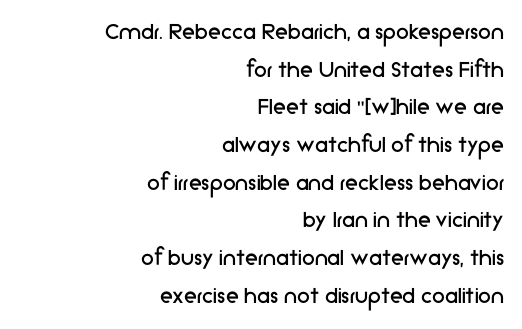
{"italic": "no", "bold": "no", "underline": "no", "align": "right", "line_spacing": "normal", "line_spacing_ratio": 1.45, "letter_spacing": "normal", "letter_spacing_em": 0.0, "glyph_px": 26}
